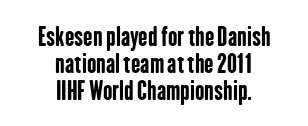
The image shows 25 px bold type, upright; set centered, tight line spacing (1.08x), normal letter spacing, not underlined.
